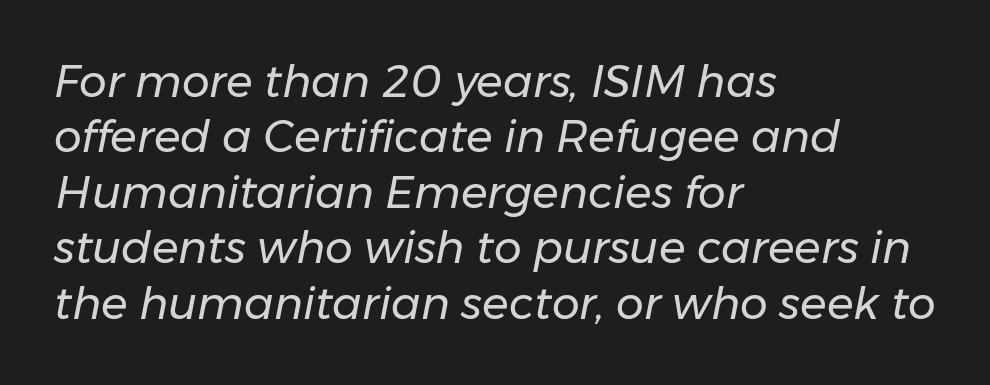
{"italic": "yes", "lean": "right", "slant_degrees": 11, "bold": "no", "weight": "regular", "width": "normal", "stroke_contrast": "low", "x_height": "medium", "monospaced": "no", "underline": "no", "align": "left", "line_spacing": "normal", "line_spacing_ratio": 1.26, "letter_spacing": "normal", "letter_spacing_em": 0.0, "glyph_px": 44}
